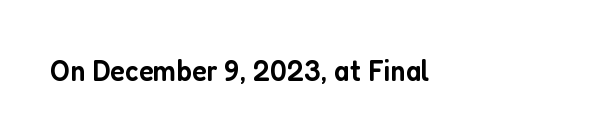
{"serif": "no", "italic": "no", "bold": "semi", "weight": "semibold", "width": "condensed", "stroke_contrast": "low", "x_height": "medium", "monospaced": "no", "underline": "no", "letter_spacing": "normal", "letter_spacing_em": 0.0, "glyph_px": 31}
